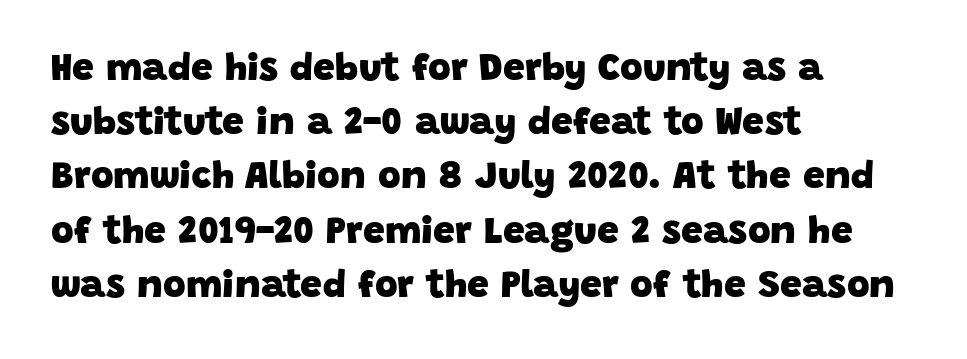
{"serif": "no", "bold": "yes", "weight": "heavy", "width": "normal", "stroke_contrast": "low", "x_height": "large", "monospaced": "no", "underline": "no", "align": "left", "line_spacing": "normal", "line_spacing_ratio": 1.39, "letter_spacing": "normal", "letter_spacing_em": 0.0, "glyph_px": 39}
